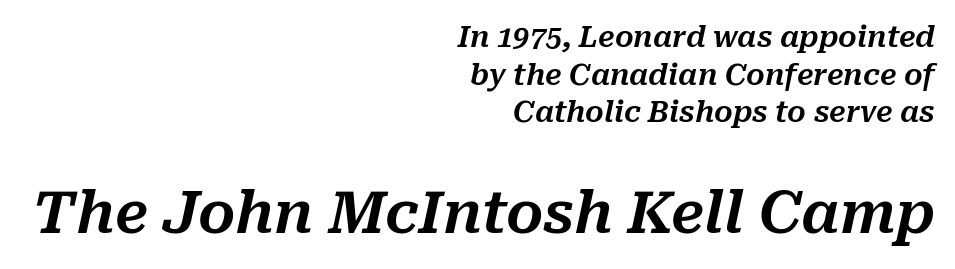
Q: Is the text italic (slanted)? A: Yes, it leans right by about 10 degrees.
Q: Is the text underlined? A: No.
Q: How is the paragraph aligned? A: Right-aligned.
Q: Is the spacing between letters normal or unusually wide? A: Normal.
Q: Is the spacing between lines tight, normal or loose? A: Normal.
Q: Which block of text is set in a larger size, the first (top) or the second (bottom)? A: The second (bottom) one.
Q: Width (condensed, normal, or wide)? A: Normal.
Q: Stroke contrast? A: Medium.
Q: x-height? A: Medium.
Q: Monospaced? A: No.
